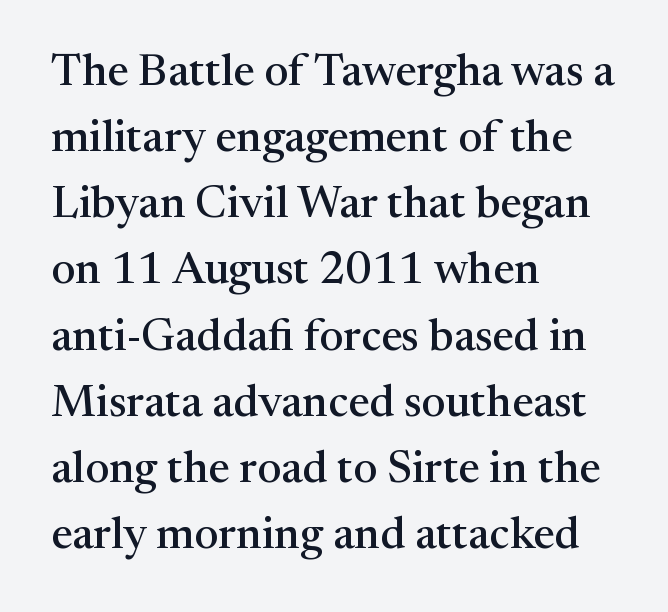
The image shows 45 px serif type, upright; set left-aligned, normal line spacing (1.47x), normal letter spacing, not underlined; medium stroke contrast and a medium x-height.
